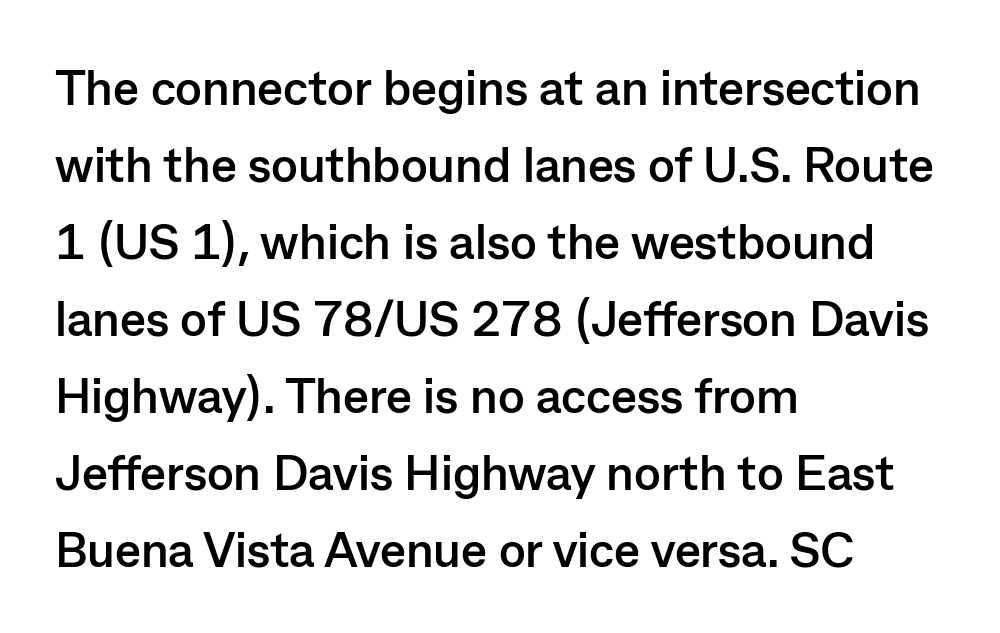
Q: Is the text bold? A: Yes.
Q: Is the text italic (slanted)? A: No, it is upright.
Q: Is the typeface a serif or a sans-serif typeface? A: Sans-serif.
Q: Is the text underlined? A: No.
Q: How is the paragraph aligned? A: Left-aligned.
Q: Is the spacing between letters normal or unusually wide? A: Normal.
Q: Is the spacing between lines tight, normal or loose? A: Normal.
Q: Width (condensed, normal, or wide)? A: Normal.
Q: Stroke contrast? A: Low.
Q: x-height? A: Medium.
Q: Monospaced? A: No.
